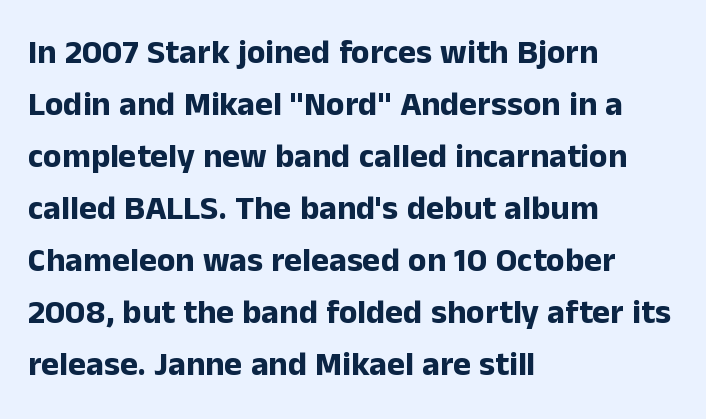
The image shows 34 px bold sans-serif type, upright; set left-aligned, normal line spacing (1.53x), normal letter spacing, not underlined; low stroke contrast and a medium x-height.
